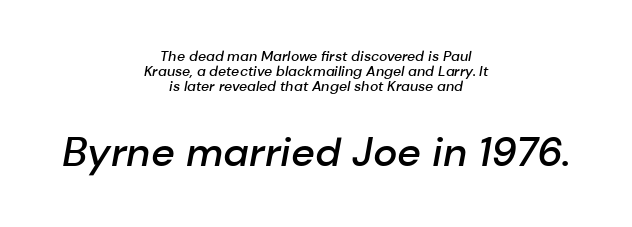
{"italic": "yes", "lean": "right", "slant_degrees": 10, "bold": "semi", "weight": "semibold", "width": "normal", "stroke_contrast": "low", "x_height": "medium", "monospaced": "no", "underline": "no", "align": "center", "line_spacing": "tight", "line_spacing_ratio": 1.08, "letter_spacing": "normal", "letter_spacing_em": 0.0, "larger_block": "second", "size_ratio": 2.93, "glyph_px": 41}
